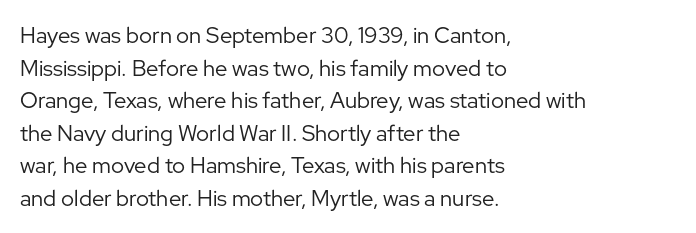
The image shows 22 px text type, upright; set left-aligned, normal line spacing (1.48x), normal letter spacing, not underlined.
